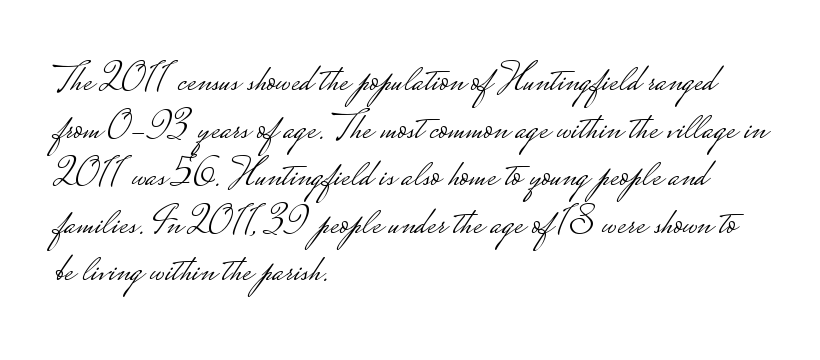
{"serif": "no", "bold": "no", "weight": "light", "width": "wide", "stroke_contrast": "low", "monospaced": "no", "underline": "no", "align": "left", "line_spacing_ratio": 1.22, "letter_spacing": "normal", "letter_spacing_em": 0.0, "glyph_px": 39}
